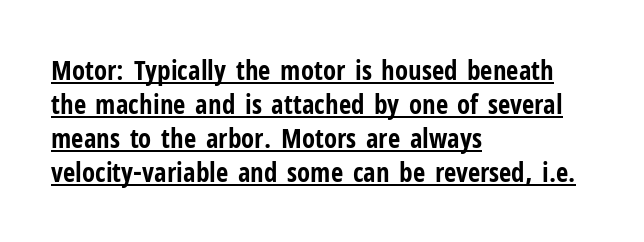
The face used here has the dense, thick strokes of a bold. These lines sit exactly where default settings would place them. Unlike italic type, these characters show no tilt at all. The typesetter has applied underlining to the passage shown. Nobody touched the tracking dial on this one.
